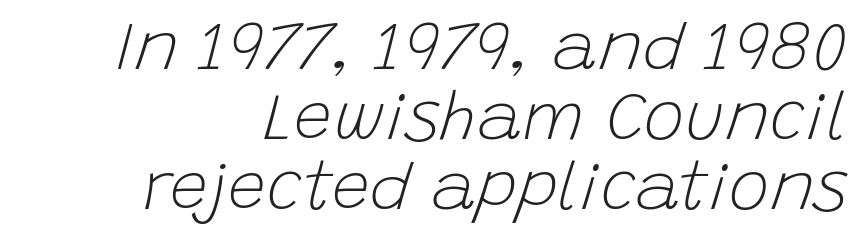
{"italic": "yes", "lean": "right", "slant_degrees": 15, "bold": "no", "weight": "light", "width": "normal", "stroke_contrast": "low", "x_height": "large", "monospaced": "no", "underline": "no", "line_spacing": "tight", "line_spacing_ratio": 1.03, "letter_spacing": "normal", "letter_spacing_em": 0.0, "glyph_px": 68}
